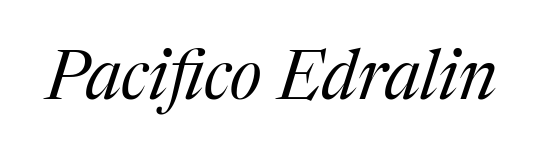
Letterform terminals end in serifs throughout the passage. Proportional: the letters do not fall into vertical columns. Short note: letters normally spaced. The face used here has a pronounced slope to its letters. The strokes carry an ordinary text weight at most.
